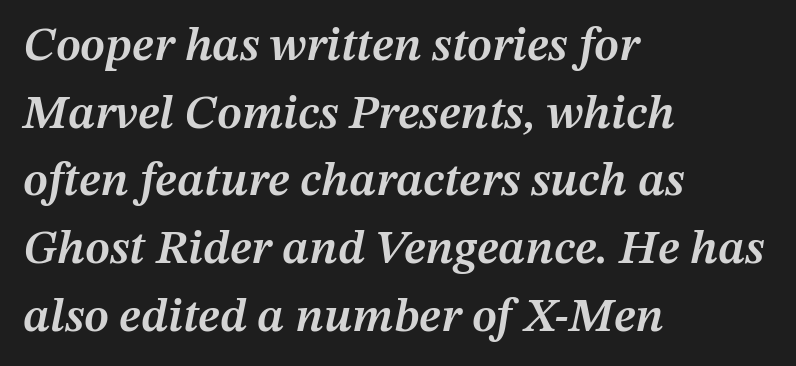
The space directly below the letters is spotless. Baseline-to-baseline distance is the conventional proportion of letter height. Summary of weight: moderately heavy, a semibold. The whole block is typeset with a tilt. Default kerning and tracking; the words read as compact shapes. The passage shown is typed in a proportional face where columns would drift.
